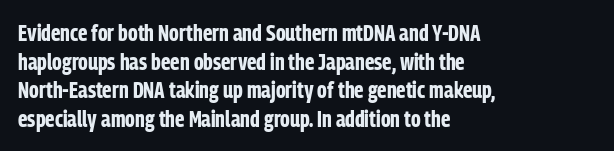
The image shows 23 px bold type, upright; set left-aligned, line spacing 1.24x, normal letter spacing, not underlined.
